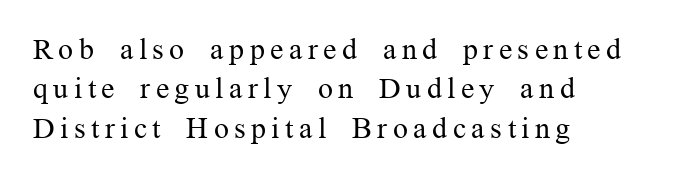
Notice how the stems are strictly vertical — no italics here. The font is comparable to plain body text, perhaps lighter. The lines sit at an ordinary, default distance from one another. The face used here is proportionally spaced, like ordinary book or web type. Unmarked baselines from the first word to the last. Check where the strokes stop: tiny serifs finish them off.
